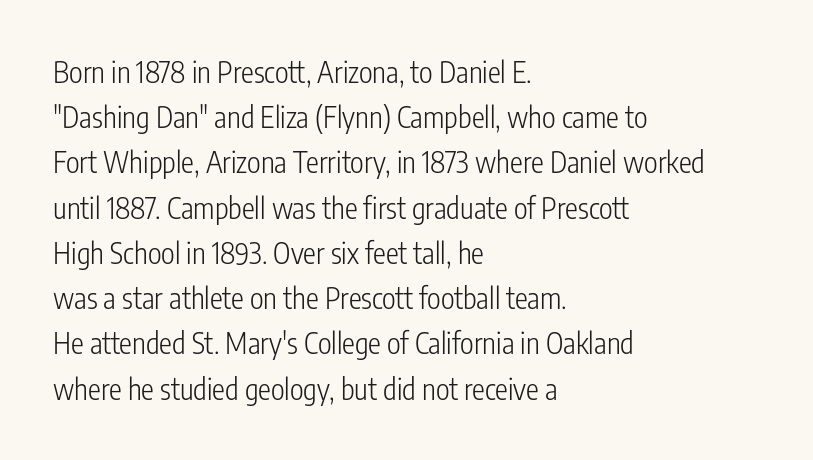
The image shows 29 px light, condensed sans-serif type, upright; set left-aligned, normal line spacing (1.56x), normal letter spacing, not underlined; low stroke contrast and a medium x-height.
